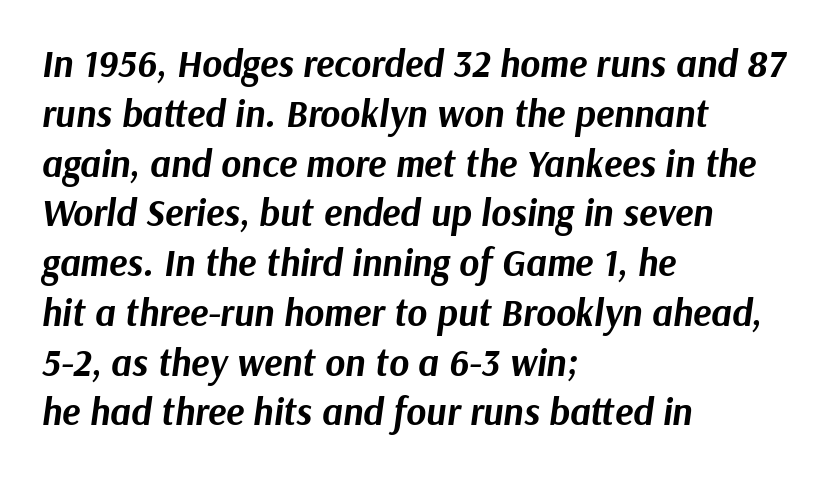
The image shows 38 px bold type, italic (leaning right); set left-aligned, normal line spacing (1.31x), normal letter spacing, not underlined; medium stroke contrast and a medium x-height.
